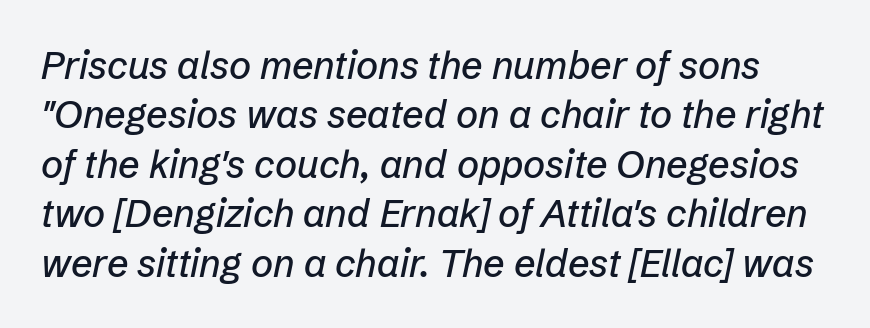
{"italic": "yes", "lean": "right", "slant_degrees": 12, "width": "normal", "stroke_contrast": "low", "x_height": "medium", "monospaced": "no", "underline": "no", "line_spacing": "normal", "line_spacing_ratio": 1.3, "letter_spacing": "normal", "letter_spacing_em": 0.0, "glyph_px": 38}
